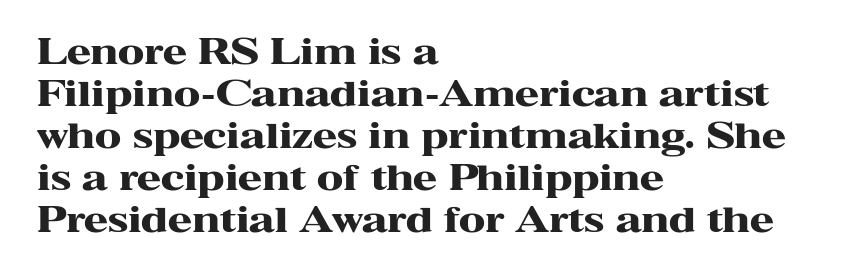
The image shows 35 px heavy, wide serif type, upright; set left-aligned, line spacing 1.2x, normal letter spacing, not underlined; high stroke contrast and a medium x-height.
